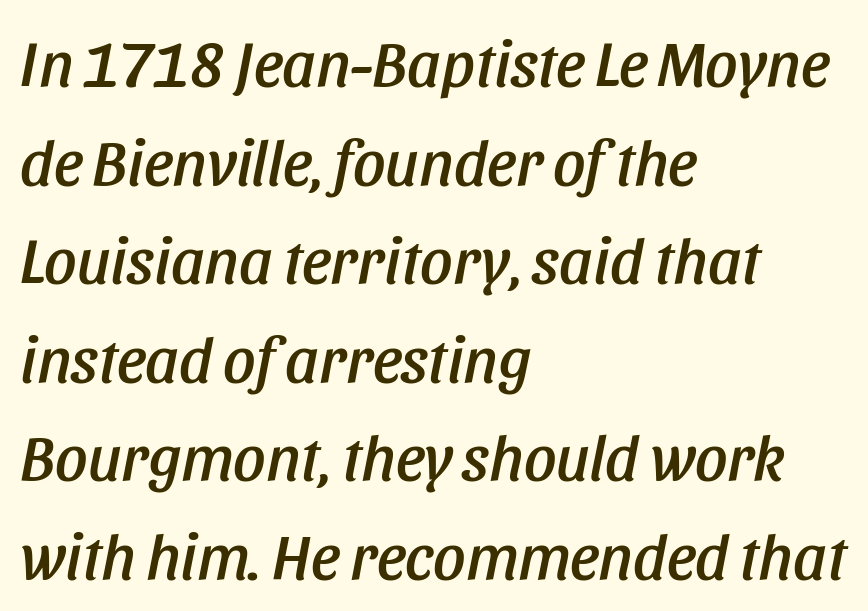
The image shows 64 px condensed type, italic (leaning right); set left-aligned, normal line spacing (1.54x), normal letter spacing, not underlined; low stroke contrast and a large x-height.
